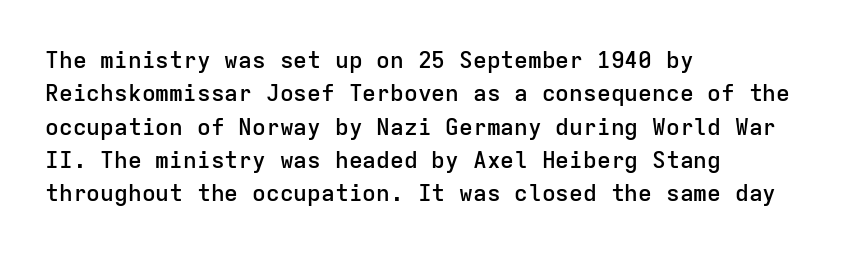
{"italic": "no", "bold": "semi", "underline": "no", "align": "left", "line_spacing": "normal", "line_spacing_ratio": 1.45, "letter_spacing": "normal", "letter_spacing_em": 0.0, "glyph_px": 23}
